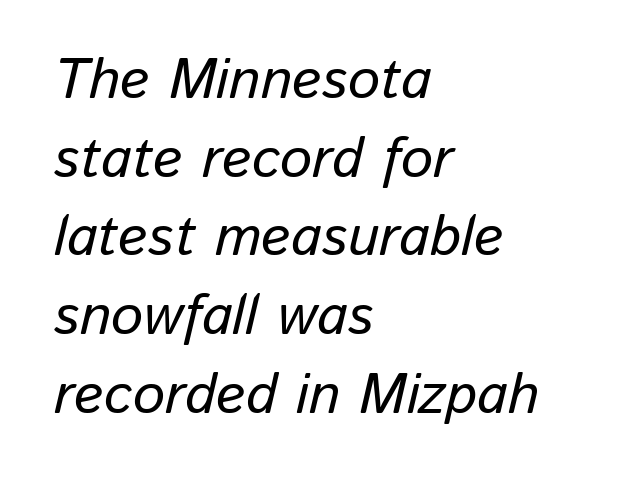
The image shows 57 px text type, italic (leaning right); set left-aligned, normal line spacing (1.38x), normal letter spacing, not underlined; low stroke contrast and a medium x-height.
